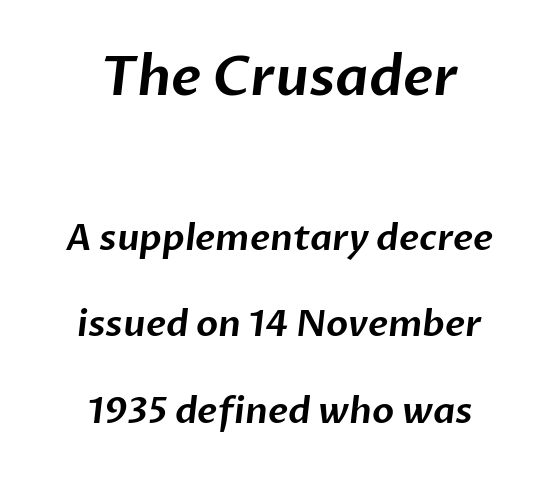
Q: Is the typeface a serif or a sans-serif typeface? A: Sans-serif.
Q: Is the text underlined? A: No.
Q: How is the paragraph aligned? A: Centered.
Q: Is the spacing between letters normal or unusually wide? A: Normal.
Q: Is the spacing between lines tight, normal or loose? A: Loose.
Q: Which block of text is set in a larger size, the first (top) or the second (bottom)? A: The first (top) one.
Q: Width (condensed, normal, or wide)? A: Normal.
Q: Stroke contrast? A: Low.
Q: x-height? A: Medium.
Q: Monospaced? A: No.
